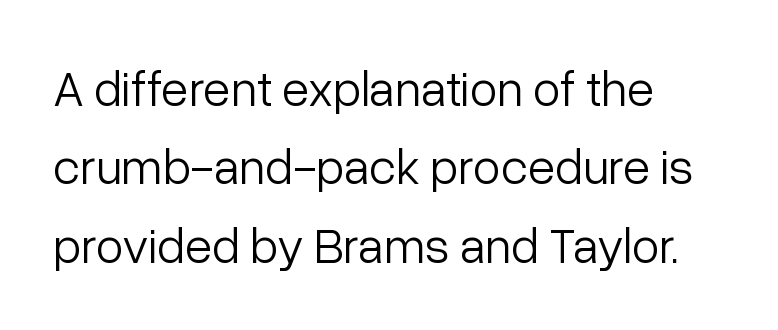
Q: Is the text bold? A: No.
Q: Is the text italic (slanted)? A: No, it is upright.
Q: Is the typeface a serif or a sans-serif typeface? A: Sans-serif.
Q: Is the text underlined? A: No.
Q: How is the paragraph aligned? A: Left-aligned.
Q: Is the spacing between letters normal or unusually wide? A: Normal.
Q: Is the spacing between lines tight, normal or loose? A: Normal.
Q: Width (condensed, normal, or wide)? A: Normal.
Q: Stroke contrast? A: Low.
Q: x-height? A: Medium.
Q: Monospaced? A: No.
